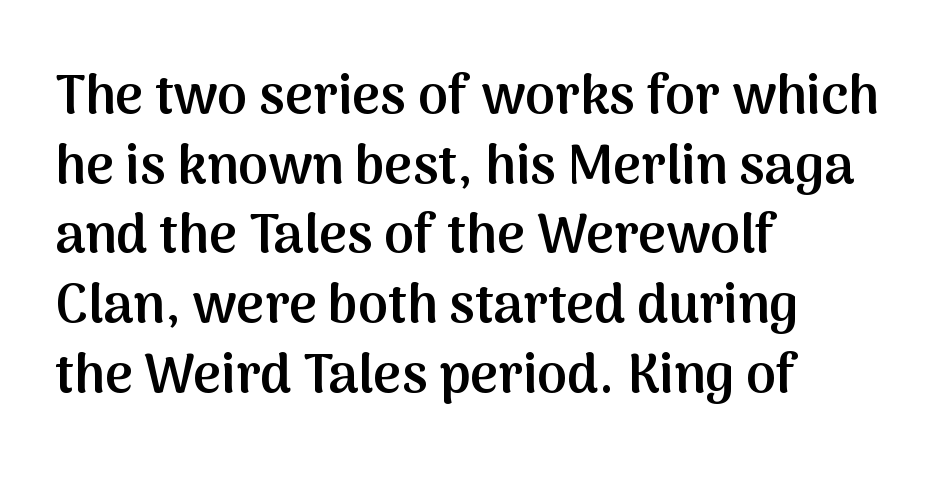
The image shows 54 px semibold sans-serif type, upright; set left-aligned, normal line spacing (1.29x), normal letter spacing, not underlined; medium stroke contrast and a medium x-height.
